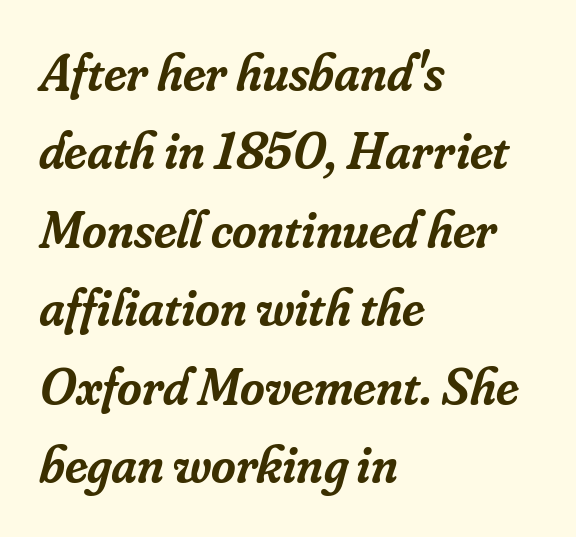
Q: Is the text bold? A: Semi-bold.
Q: Is the text italic (slanted)? A: Yes, it leans right by about 16 degrees.
Q: Is the typeface a serif or a sans-serif typeface? A: Serif.
Q: Is the text underlined? A: No.
Q: How is the paragraph aligned? A: Left-aligned.
Q: Is the spacing between letters normal or unusually wide? A: Normal.
Q: Is the spacing between lines tight, normal or loose? A: Normal.
Q: Width (condensed, normal, or wide)? A: Normal.
Q: Stroke contrast? A: Low.
Q: x-height? A: Small.
Q: Monospaced? A: No.
